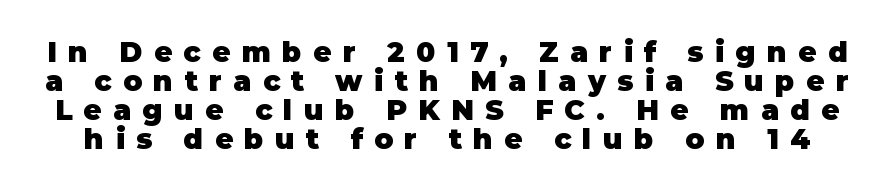
{"serif": "no", "italic": "no", "bold": "yes", "weight": "heavy", "width": "normal", "stroke_contrast": "low", "x_height": "large", "monospaced": "no", "underline": "no", "line_spacing": "tight", "line_spacing_ratio": 1.03, "letter_spacing": "wide", "letter_spacing_em": 0.41, "glyph_px": 28}
